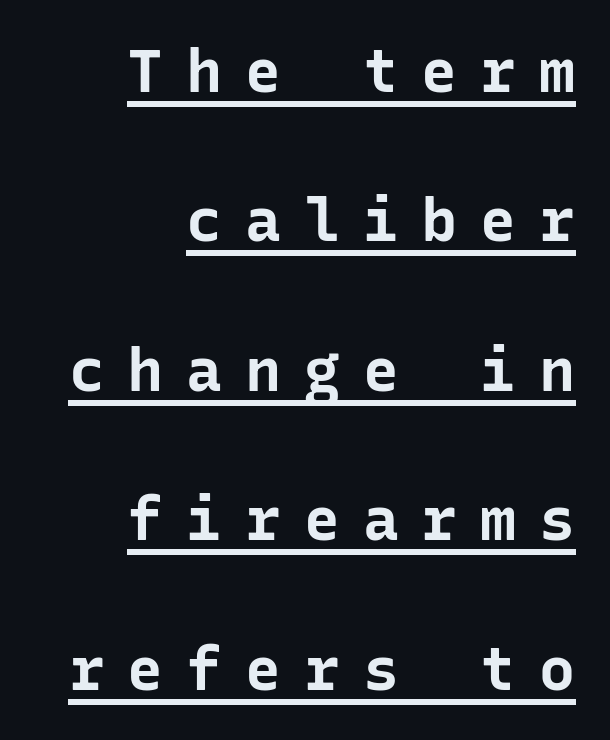
Caption: expanded tracking, letters set apart. Designer's note — italics off, roman on. I'd describe the lettering as bold — thick and assertive. Casual observation: everything's shoved over to the right. You could count columns in this text — the font is strictly monospaced.
